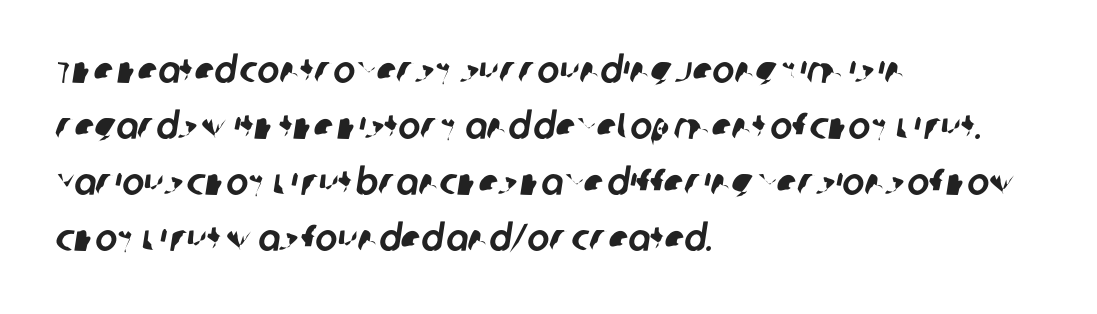
{"serif": "no", "width": "normal", "stroke_contrast": "low", "x_height": "large", "monospaced": "no", "underline": "no", "align": "left", "line_spacing": "normal", "line_spacing_ratio": 1.51, "letter_spacing": "normal", "letter_spacing_em": 0.0, "glyph_px": 37}
